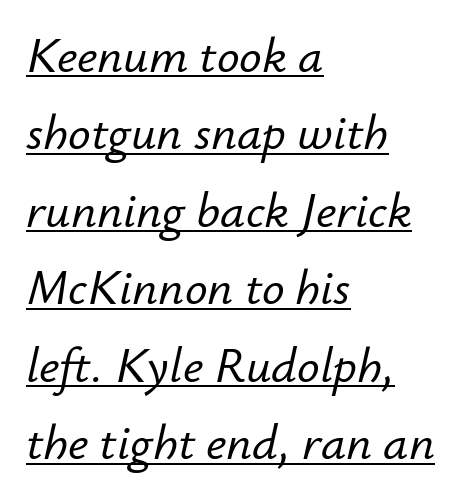
Q: Is the text italic (slanted)? A: Yes, it leans right by about 12 degrees.
Q: Is the text underlined? A: Yes.
Q: How is the paragraph aligned? A: Left-aligned.
Q: Is the spacing between letters normal or unusually wide? A: Normal.
Q: Is the spacing between lines tight, normal or loose? A: Normal.
Q: Width (condensed, normal, or wide)? A: Normal.
Q: Stroke contrast? A: Low.
Q: x-height? A: Small.
Q: Monospaced? A: No.
